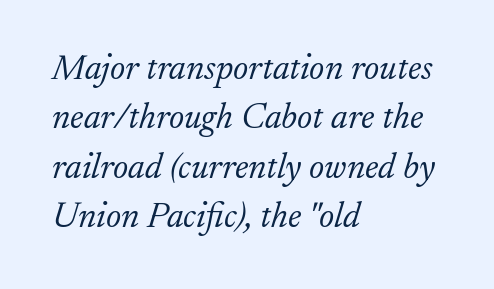
Q: Is the text bold? A: No.
Q: Is the text italic (slanted)? A: Yes, it leans right by about 17 degrees.
Q: Is the typeface a serif or a sans-serif typeface? A: Serif.
Q: Is the text underlined? A: No.
Q: How is the paragraph aligned? A: Left-aligned.
Q: Is the spacing between letters normal or unusually wide? A: Normal.
Q: Is the spacing between lines tight, normal or loose? A: Normal.
Q: Width (condensed, normal, or wide)? A: Normal.
Q: Stroke contrast? A: Low.
Q: x-height? A: Small.
Q: Monospaced? A: No.
